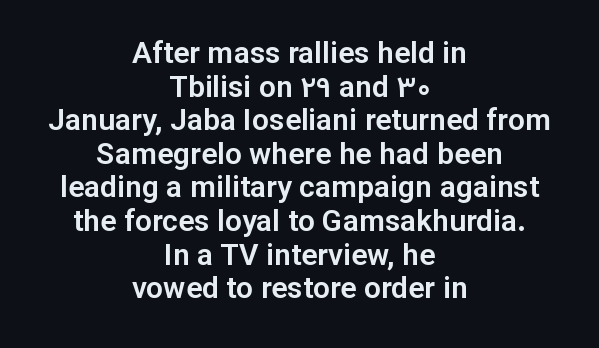
Q: Is the text italic (slanted)? A: No, it is upright.
Q: Is the typeface a serif or a sans-serif typeface? A: Sans-serif.
Q: Is the text underlined? A: No.
Q: How is the paragraph aligned? A: Centered.
Q: Is the spacing between letters normal or unusually wide? A: Normal.
Q: Is the spacing between lines tight, normal or loose? A: Tight.
Q: Width (condensed, normal, or wide)? A: Normal.
Q: Stroke contrast? A: Low.
Q: x-height? A: Medium.
Q: Monospaced? A: No.
